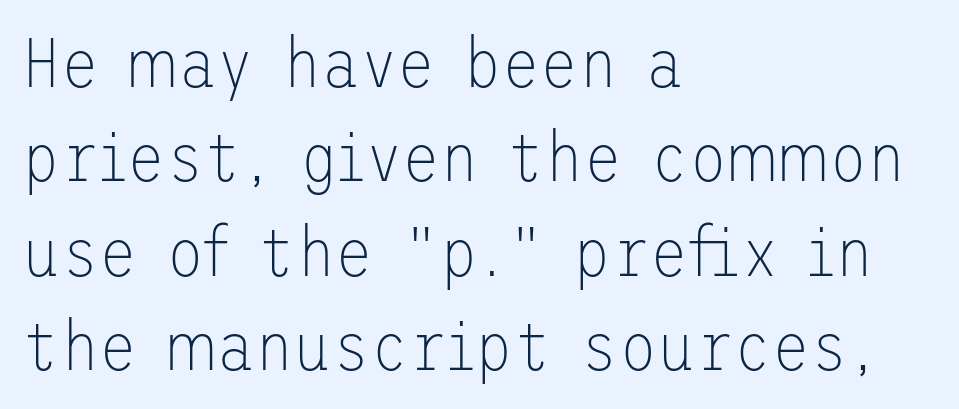
{"serif": "no", "italic": "no", "bold": "no", "weight": "thin", "width": "normal", "stroke_contrast": "low", "x_height": "medium", "underline": "no", "align": "left", "line_spacing": "normal", "line_spacing_ratio": 1.35, "letter_spacing": "normal", "letter_spacing_em": 0.0, "glyph_px": 70}
